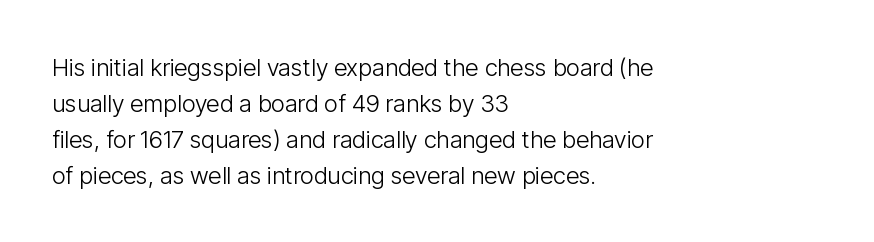
Q: Is the text bold? A: No.
Q: Is the text italic (slanted)? A: No, it is upright.
Q: Is the text underlined? A: No.
Q: How is the paragraph aligned? A: Left-aligned.
Q: Is the spacing between letters normal or unusually wide? A: Normal.
Q: Is the spacing between lines tight, normal or loose? A: Normal.
